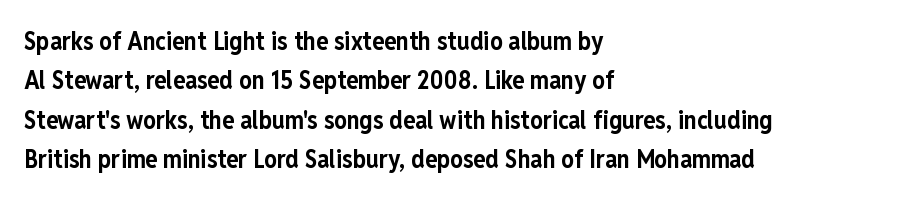
Q: Is the text bold? A: Yes.
Q: Is the text italic (slanted)? A: No, it is upright.
Q: Is the text underlined? A: No.
Q: How is the paragraph aligned? A: Left-aligned.
Q: Is the spacing between letters normal or unusually wide? A: Normal.
Q: Is the spacing between lines tight, normal or loose? A: Normal.
